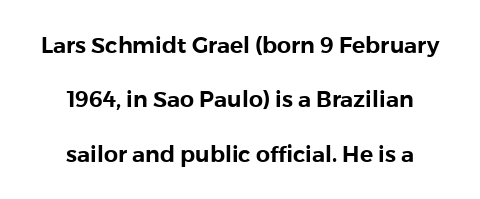
The image shows 22 px text type, upright; set centered, loose line spacing (2.47x), normal letter spacing, not underlined.
